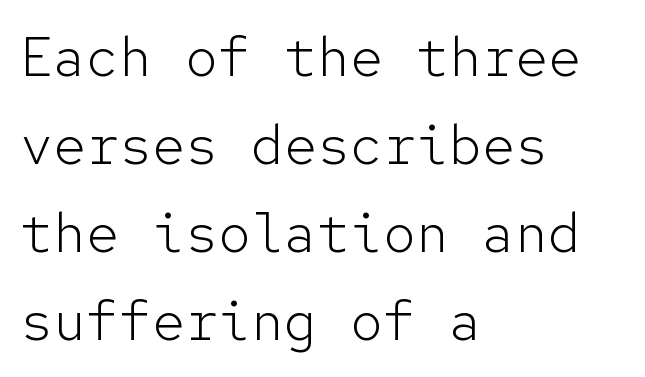
Q: Is the text bold? A: No.
Q: Is the text italic (slanted)? A: No, it is upright.
Q: Is the typeface a serif or a sans-serif typeface? A: Sans-serif.
Q: Is the text underlined? A: No.
Q: How is the paragraph aligned? A: Left-aligned.
Q: Is the spacing between letters normal or unusually wide? A: Normal.
Q: Is the spacing between lines tight, normal or loose? A: Normal.
Q: Width (condensed, normal, or wide)? A: Normal.
Q: Stroke contrast? A: Low.
Q: x-height? A: Medium.
Q: Monospaced? A: Yes.
